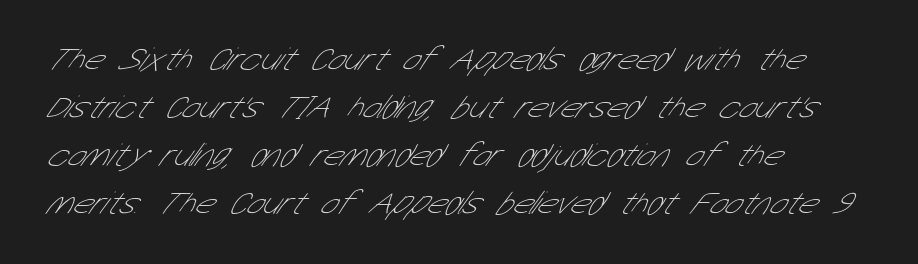
Stems and bowls with no extra thickness — not bold. The specimen omits any rule beneath the text block's lines. The passage shown is typed in a proportional face where columns would drift. Whoever set this chose a conventional vertical rhythm. A classic flush-left, rag-right setting is used for this passage. Are there feet on the stems? There aren't — it's a sans.
